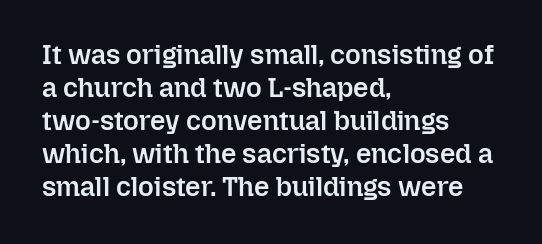
{"italic": "no", "bold": "semi", "underline": "no", "align": "left", "line_spacing_ratio": 1.22, "letter_spacing": "normal", "letter_spacing_em": 0.0, "glyph_px": 27}
